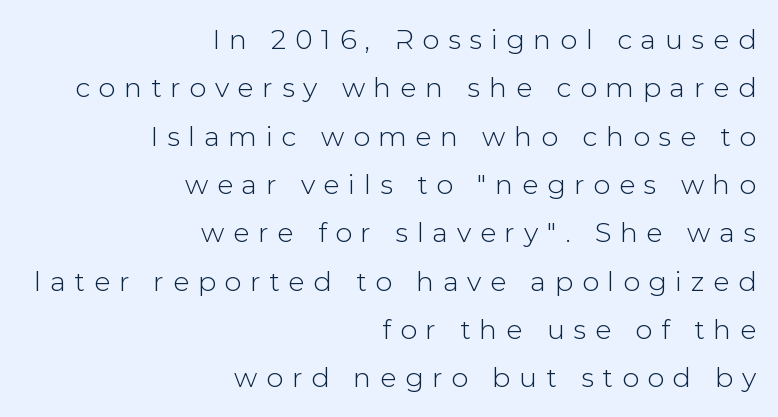
The image shows 27 px text type, upright; set right-aligned, line spacing 1.79x, unusually wide letter spacing (+0.32 em), not underlined.
